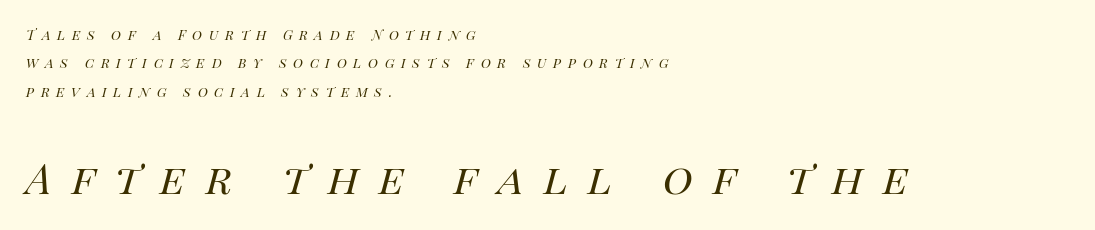
Think standard paragraph weight, or any step lighter than that. Is the block centered? No — it sits flush against the left margin. The lettering tilts uniformly, giving the passage an italic look. Evenly set lines give the paragraph a standard silhouette. A typesetter would call this proportional, since set widths differ per character. Display-style spreading of the glyphs; the letterfit is very open.
